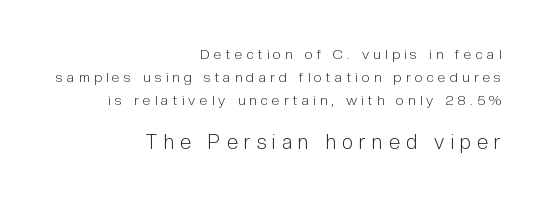
{"italic": "no", "bold": "no", "underline": "no", "align": "right", "line_spacing": "normal", "line_spacing_ratio": 1.65, "letter_spacing": "wide", "letter_spacing_em": 0.31, "larger_block": "second", "size_ratio": 1.43, "glyph_px": 20}
